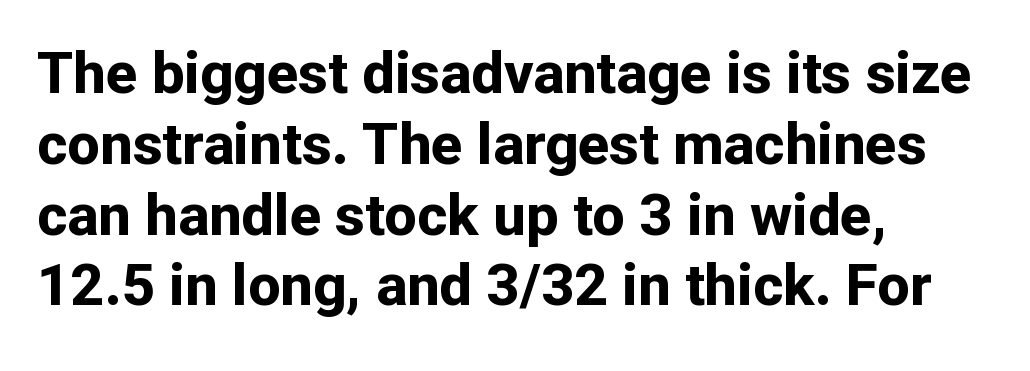
The area under the type is left untouched. In CSS terms this would be text-align: left. Its strokes are broad and dark, the hallmark of bold type. Short note: letters normally spaced. Serif or sans? Sans — the stroke terminals are bare. Character widths vary here, with narrow letters taking less room than wide ones.
